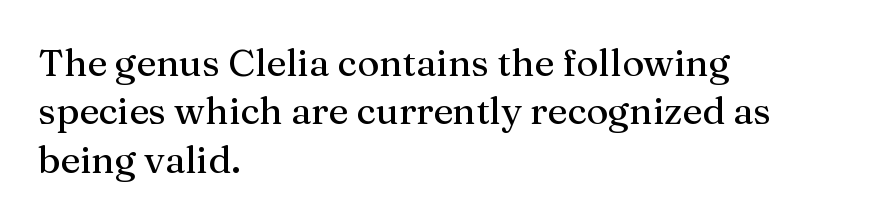
Q: Is the text italic (slanted)? A: No, it is upright.
Q: Is the typeface a serif or a sans-serif typeface? A: Serif.
Q: Is the text underlined? A: No.
Q: How is the paragraph aligned? A: Left-aligned.
Q: Is the spacing between letters normal or unusually wide? A: Normal.
Q: Is the spacing between lines tight, normal or loose? A: Normal.
Q: Width (condensed, normal, or wide)? A: Normal.
Q: Stroke contrast? A: Medium.
Q: x-height? A: Medium.
Q: Monospaced? A: No.
